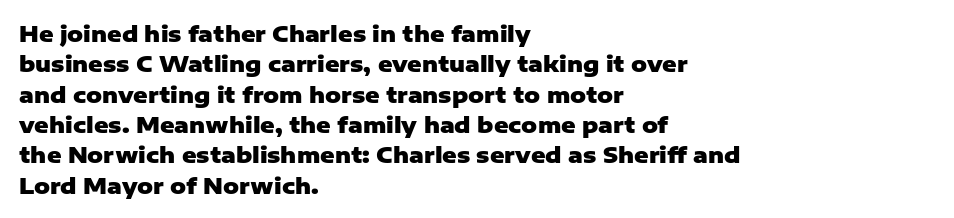
{"italic": "no", "bold": "yes", "underline": "no", "align": "left", "line_spacing": "normal", "line_spacing_ratio": 1.38, "letter_spacing": "normal", "letter_spacing_em": 0.0, "glyph_px": 22}
